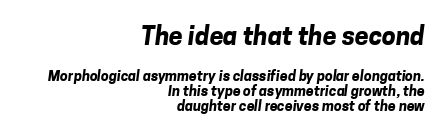
The image shows 25 px bold type; set right-aligned, tight line spacing (1.07x), normal letter spacing, not underlined; the first (top) block is 1.79x larger.
